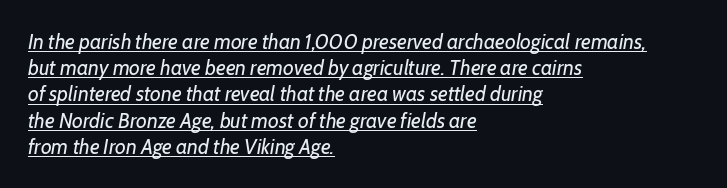
Underline: present. This sample uses an oblique cut, with every glyph tilted off the vertical. Students, note that the glyphs here touch the page at normal intervals. Bold? No — there's no thickening of the strokes. This sample keeps an unexceptional amount of space between lines. One-word summary of the alignment: left.
